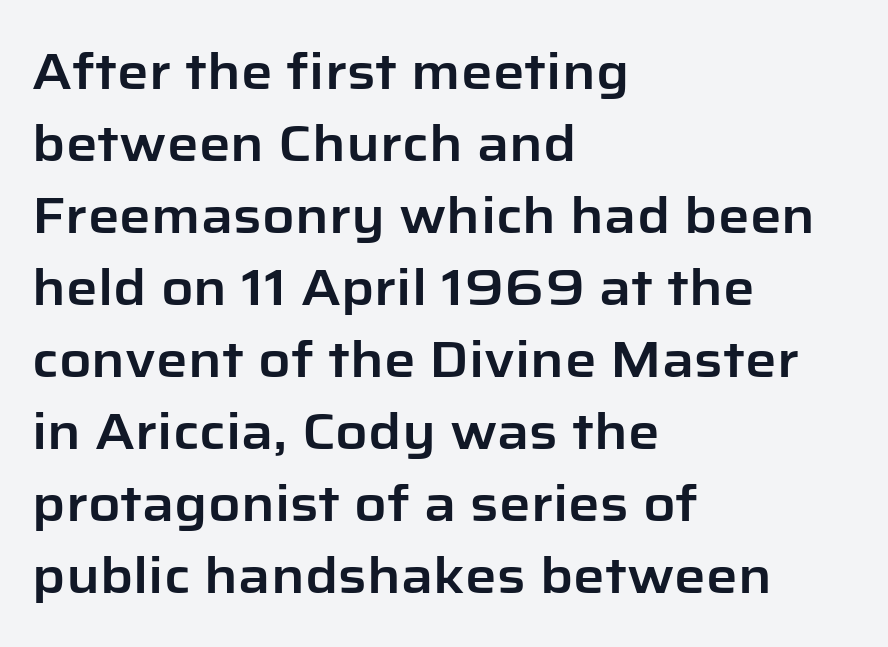
Grotesque or geometric, the face here clearly has no serifs. The zone under the glyphs is completely vacant. What's the leading like? Ordinary, nothing unusual. Each line starts at the same left margin while the right side varies. If you drew a line through each stem, it would be perfectly vertical. Think of a printed novel: that variable character pitch is what you see here.
